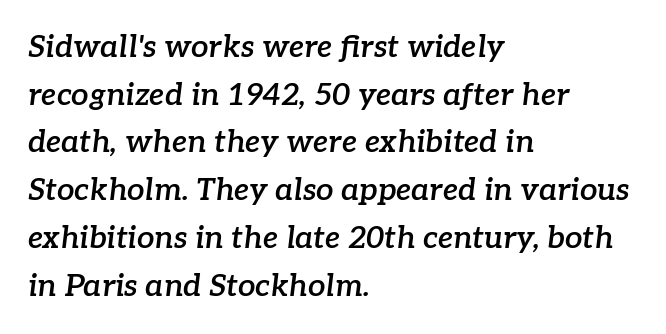
Looks like regular typesetting: each glyph gets only the width it needs. Where is the straight margin? On the left. The letters sit at their default tracking, neither squeezed nor spread. Line spacing here is normal.
